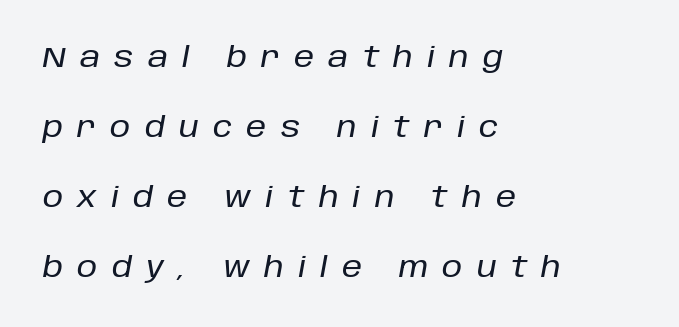
Q: Is the text italic (slanted)? A: Yes, it leans right by about 10 degrees.
Q: Is the text underlined? A: No.
Q: How is the paragraph aligned? A: Left-aligned.
Q: Is the spacing between letters normal or unusually wide? A: Unusually wide.
Q: Is the spacing between lines tight, normal or loose? A: Loose.
Q: Width (condensed, normal, or wide)? A: Normal.
Q: Stroke contrast? A: Low.
Q: x-height? A: Large.
Q: Monospaced? A: No.
